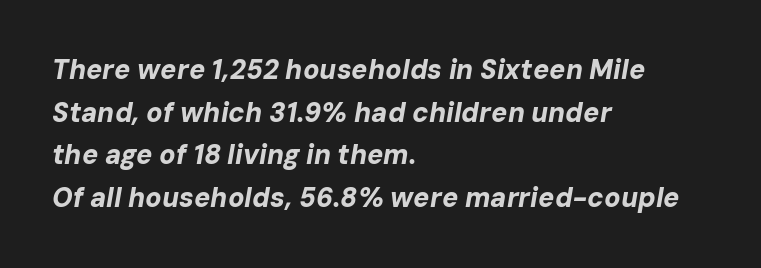
Q: Is the text bold? A: Yes.
Q: Is the text italic (slanted)? A: Yes, it leans right by about 10 degrees.
Q: Is the text underlined? A: No.
Q: How is the paragraph aligned? A: Left-aligned.
Q: Is the spacing between letters normal or unusually wide? A: Normal.
Q: Is the spacing between lines tight, normal or loose? A: Normal.
